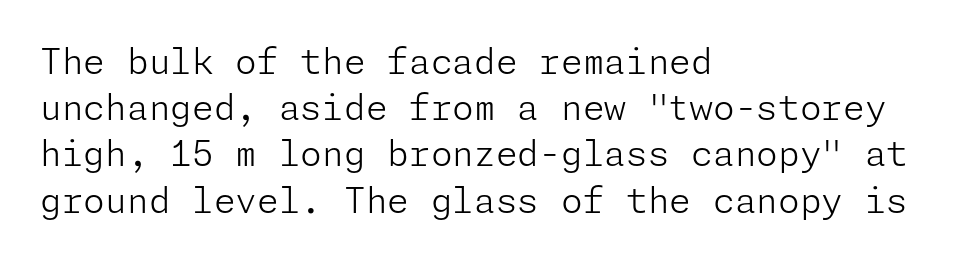
A student would call this left alignment; a typographer would say flush left, rag right. I'd call this a sans setting — the letters go barefoot. No extra tracking has been applied to these lines. Characters remain perfectly vertical along every line. Each row of text sits above clean, open space.
